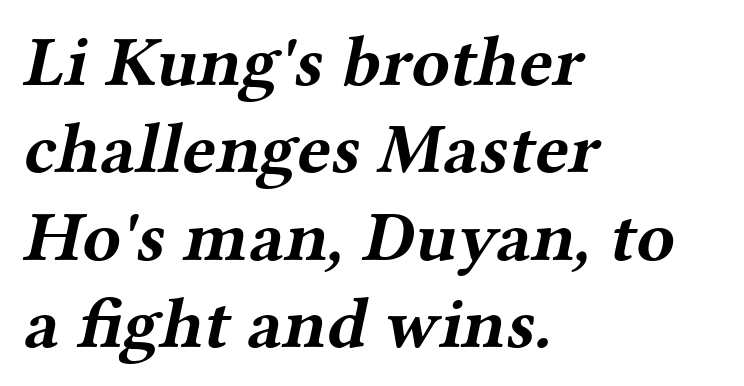
The image shows 71 px bold, wide serif type; set left-aligned, line spacing 1.23x, normal letter spacing, not underlined; medium stroke contrast and a medium x-height.
